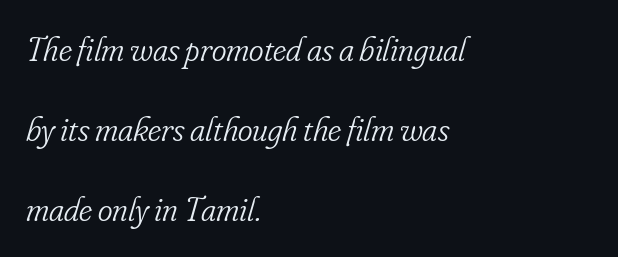
Q: Is the text bold? A: No.
Q: Is the text italic (slanted)? A: Yes, it leans right by about 16 degrees.
Q: Is the typeface a serif or a sans-serif typeface? A: Serif.
Q: Is the text underlined? A: No.
Q: How is the paragraph aligned? A: Left-aligned.
Q: Is the spacing between letters normal or unusually wide? A: Normal.
Q: Is the spacing between lines tight, normal or loose? A: Loose.
Q: Width (condensed, normal, or wide)? A: Condensed.
Q: Stroke contrast? A: Low.
Q: x-height? A: Small.
Q: Monospaced? A: No.
